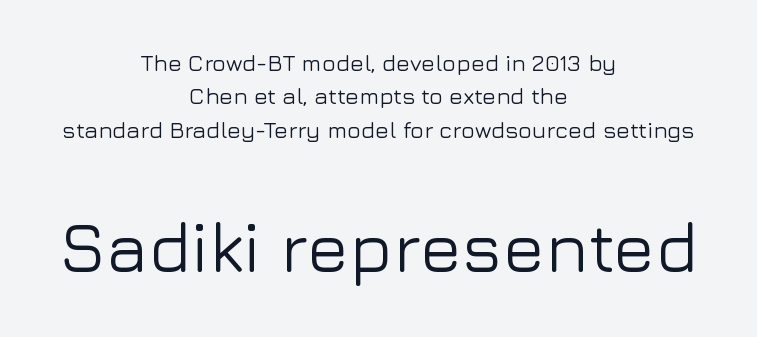
The image shows 70 px sans-serif type, upright; set centered, normal line spacing (1.45x), normal letter spacing, not underlined; the second (bottom) block is 3.04x larger; low stroke contrast and a medium x-height.
